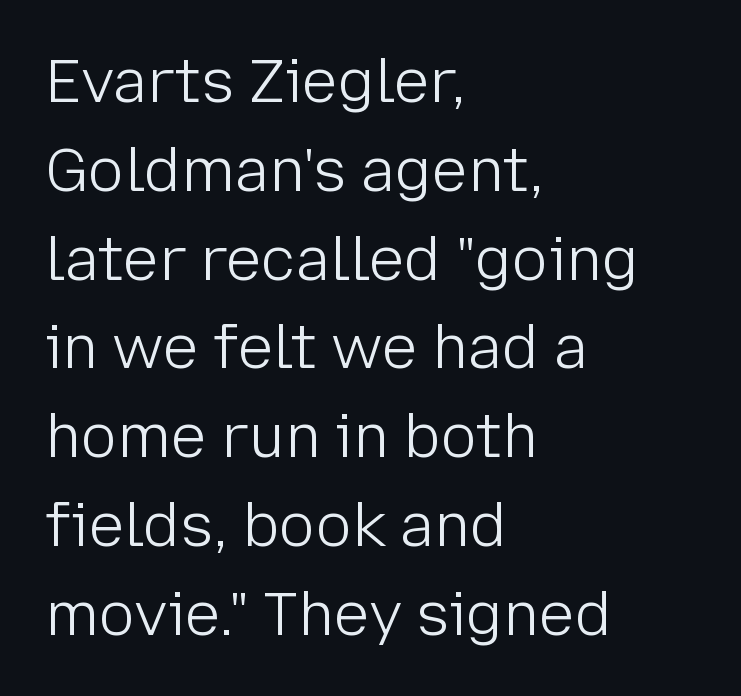
Q: Is the text bold? A: No.
Q: Is the text italic (slanted)? A: No, it is upright.
Q: Is the typeface a serif or a sans-serif typeface? A: Sans-serif.
Q: Is the text underlined? A: No.
Q: How is the paragraph aligned? A: Left-aligned.
Q: Is the spacing between letters normal or unusually wide? A: Normal.
Q: Is the spacing between lines tight, normal or loose? A: Normal.
Q: Width (condensed, normal, or wide)? A: Normal.
Q: Stroke contrast? A: Low.
Q: x-height? A: Medium.
Q: Monospaced? A: No.
